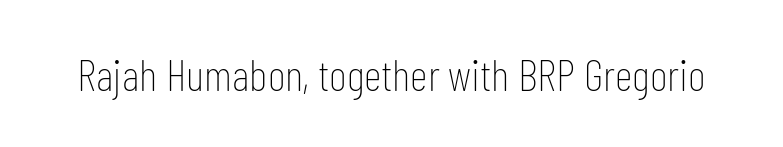
The image shows 44 px thin, condensed sans-serif type, upright; set normal letter spacing, not underlined; low stroke contrast and a medium x-height.
